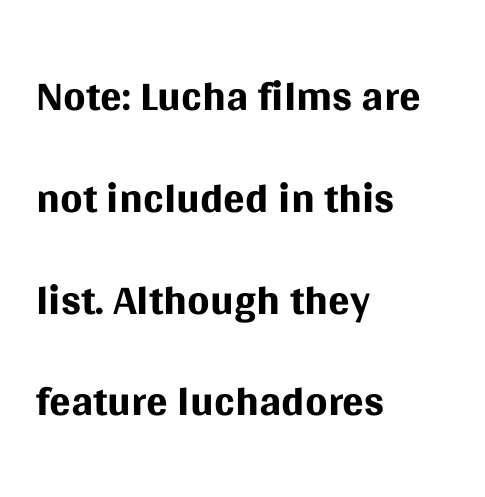
The image shows 64 px regular-weight sans-serif type, upright; set left-aligned, normal line spacing (1.59x), normal letter spacing, not underlined; medium stroke contrast and a large x-height.
